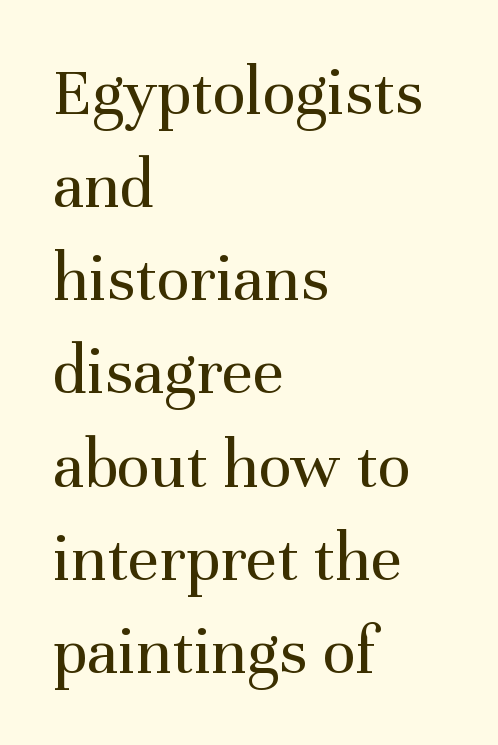
The image shows 69 px regular-weight serif type, upright; set left-aligned, normal line spacing (1.35x), normal letter spacing, not underlined; medium stroke contrast and a medium x-height.
